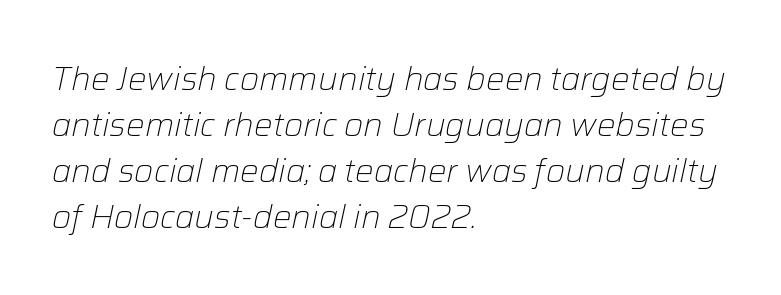
Q: Is the text bold? A: No.
Q: Is the text italic (slanted)? A: Yes, it leans right by about 12 degrees.
Q: Is the text underlined? A: No.
Q: How is the paragraph aligned? A: Left-aligned.
Q: Is the spacing between letters normal or unusually wide? A: Normal.
Q: Is the spacing between lines tight, normal or loose? A: Normal.
Q: Width (condensed, normal, or wide)? A: Normal.
Q: Stroke contrast? A: Low.
Q: x-height? A: Medium.
Q: Monospaced? A: No.
